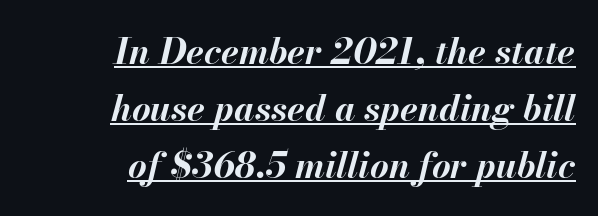
Q: Is the text bold? A: Yes.
Q: Is the text italic (slanted)? A: Yes, it leans right by about 13 degrees.
Q: Is the text underlined? A: Yes.
Q: How is the paragraph aligned? A: Right-aligned.
Q: Is the spacing between letters normal or unusually wide? A: Normal.
Q: Is the spacing between lines tight, normal or loose? A: Normal.
Q: Width (condensed, normal, or wide)? A: Normal.
Q: Stroke contrast? A: Medium.
Q: x-height? A: Small.
Q: Monospaced? A: No.
